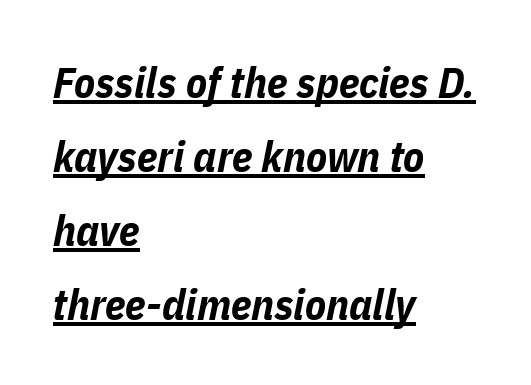
The image shows 43 px bold, condensed type, italic (leaning right); set left-aligned, line spacing 1.72x, normal letter spacing, underlined; low stroke contrast and a medium x-height.
